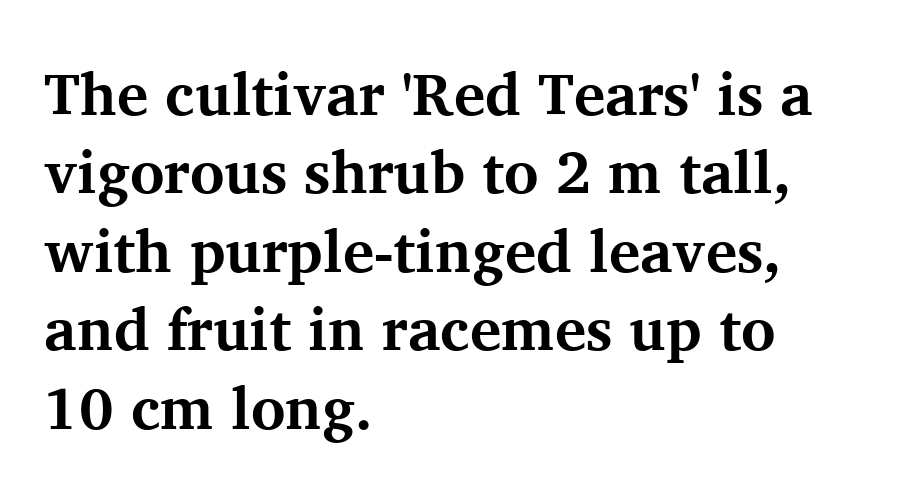
The image shows 59 px bold serif type, upright; set left-aligned, normal line spacing (1.33x), normal letter spacing, not underlined; medium stroke contrast and a medium x-height.
